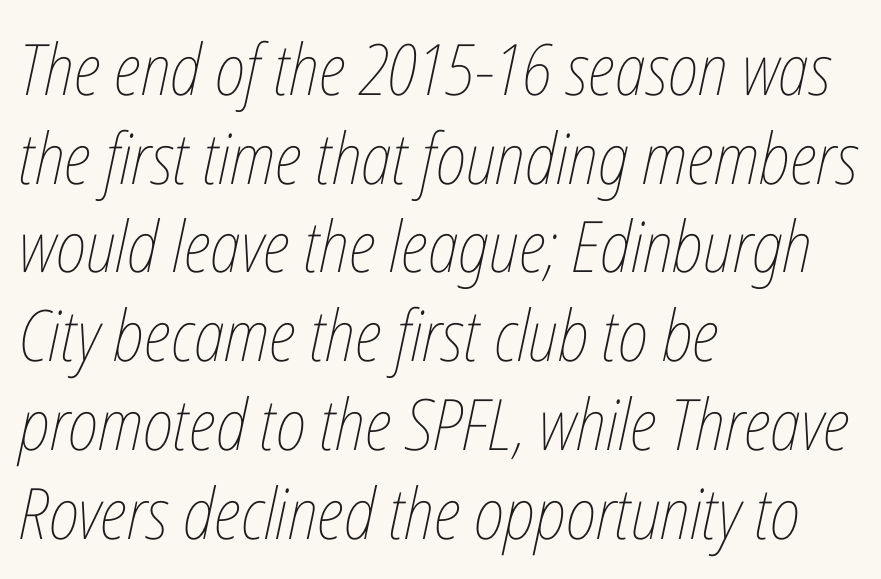
Q: Is the text bold? A: No.
Q: Is the text italic (slanted)? A: Yes, it leans right by about 12 degrees.
Q: Is the text underlined? A: No.
Q: How is the paragraph aligned? A: Left-aligned.
Q: Is the spacing between letters normal or unusually wide? A: Normal.
Q: Is the spacing between lines tight, normal or loose? A: Normal.
Q: Width (condensed, normal, or wide)? A: Condensed.
Q: Stroke contrast? A: Low.
Q: x-height? A: Medium.
Q: Monospaced? A: No.
